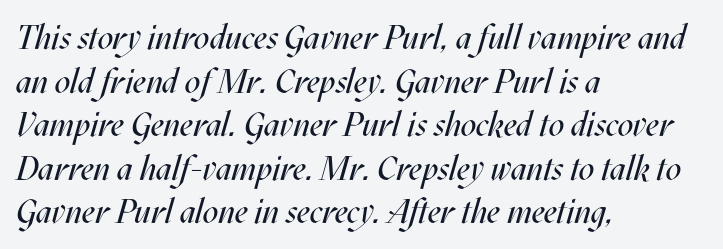
The image shows 34 px regular-weight, condensed type, italic (leaning right); set left-aligned, normal line spacing (1.28x), normal letter spacing, not underlined; medium stroke contrast and a large x-height.
